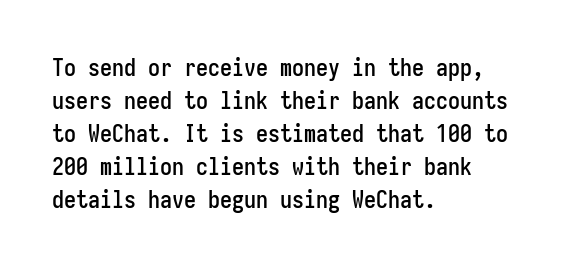
The image shows 24 px text type, upright; set left-aligned, normal line spacing (1.37x), normal letter spacing, not underlined.
